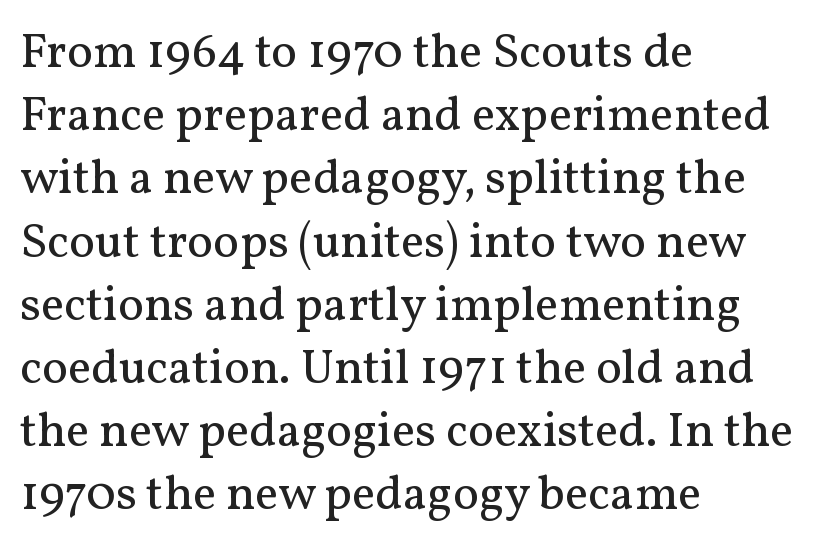
The image shows 49 px regular-weight serif type, upright; set left-aligned, normal line spacing (1.29x), normal letter spacing, not underlined; medium stroke contrast and a medium x-height.
